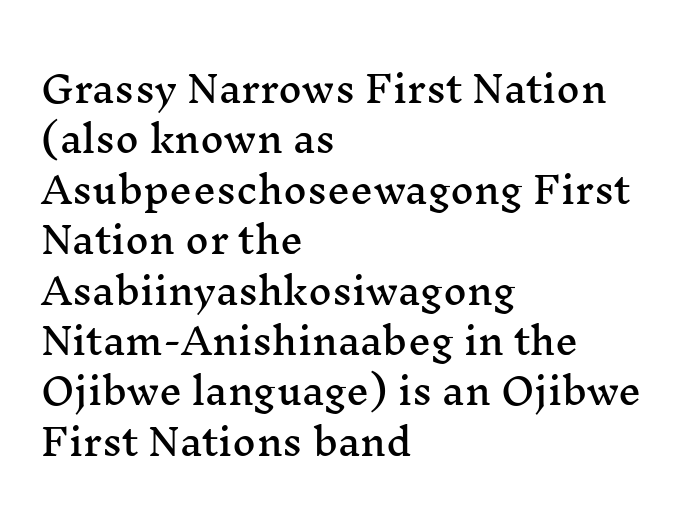
{"serif": "yes", "italic": "no", "width": "wide", "stroke_contrast": "medium", "x_height": "medium", "monospaced": "no", "underline": "no", "align": "left", "line_spacing": "normal", "line_spacing_ratio": 1.4, "letter_spacing": "normal", "letter_spacing_em": 0.0, "glyph_px": 36}
